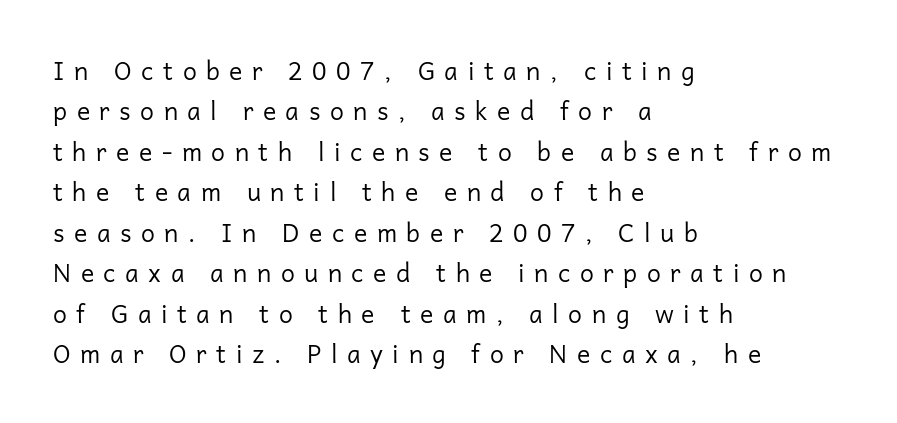
Nope, not italic — everything's standing straight. These glyphs show unthickened strokes, regular width or finer. The compositor pushed each line to the left boundary. A bare baseline throughout the passage. Notice how descenders clear the ascenders below comfortably — that's standard leading.
